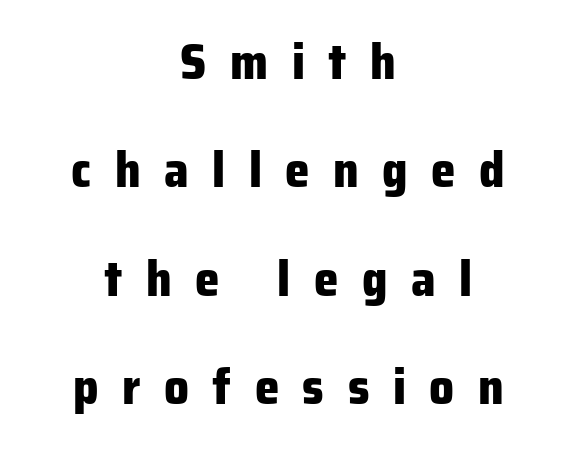
{"serif": "no", "italic": "no", "bold": "yes", "weight": "heavy", "width": "normal", "stroke_contrast": "low", "x_height": "medium", "monospaced": "no", "underline": "no", "align": "center", "line_spacing": "loose", "line_spacing_ratio": 2.21, "letter_spacing": "wide", "letter_spacing_em": 0.48, "glyph_px": 49}
